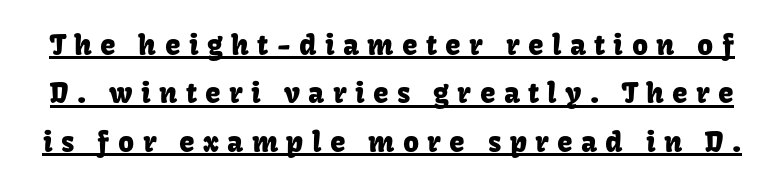
Q: Is the text italic (slanted)? A: No, it is upright.
Q: Is the typeface a serif or a sans-serif typeface? A: Sans-serif.
Q: Is the text underlined? A: Yes.
Q: Is the spacing between letters normal or unusually wide? A: Unusually wide.
Q: Width (condensed, normal, or wide)? A: Normal.
Q: Stroke contrast? A: Low.
Q: x-height? A: Medium.
Q: Monospaced? A: No.
